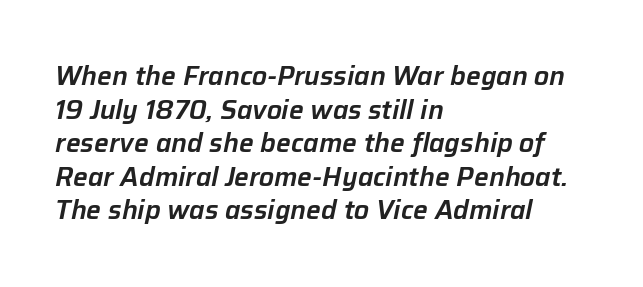
Is the block centered? No — it sits flush against the left margin. Descender tails drop into unmarked territory. The space between consecutive lines is moderate. Short note: letters normally spaced. The whole block is typeset with a tilt.
